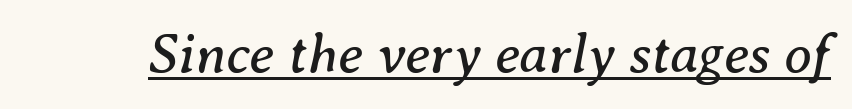
Q: Is the text bold? A: No.
Q: Is the text italic (slanted)? A: Yes, it leans right by about 8 degrees.
Q: Is the typeface a serif or a sans-serif typeface? A: Serif.
Q: Is the text underlined? A: Yes.
Q: Is the spacing between letters normal or unusually wide? A: Normal.
Q: Width (condensed, normal, or wide)? A: Normal.
Q: Stroke contrast? A: Medium.
Q: x-height? A: Medium.
Q: Monospaced? A: No.
